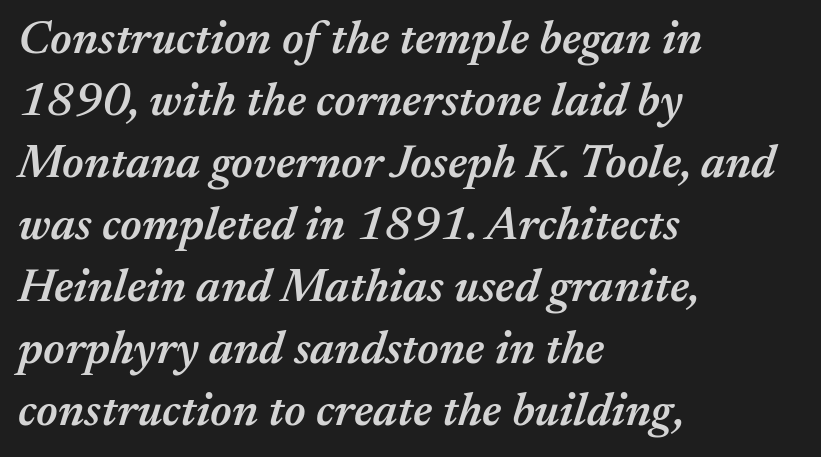
Q: Is the text bold? A: Semi-bold.
Q: Is the text italic (slanted)? A: Yes, it leans right by about 17 degrees.
Q: Is the text underlined? A: No.
Q: How is the paragraph aligned? A: Left-aligned.
Q: Is the spacing between letters normal or unusually wide? A: Normal.
Q: Is the spacing between lines tight, normal or loose? A: Normal.
Q: Width (condensed, normal, or wide)? A: Normal.
Q: Stroke contrast? A: Medium.
Q: x-height? A: Medium.
Q: Monospaced? A: No.
